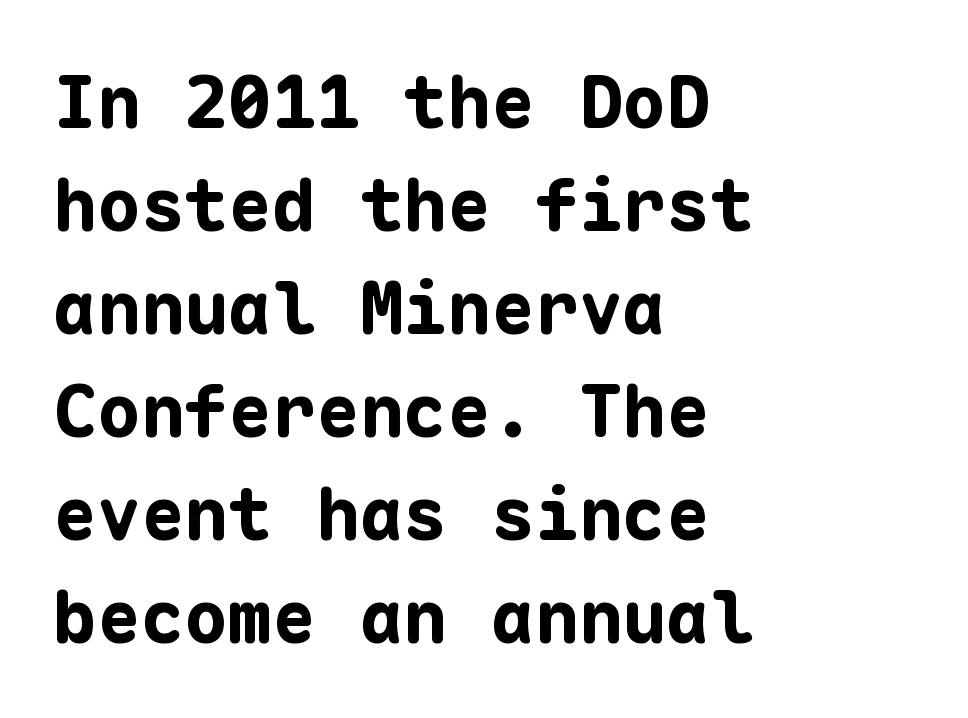
{"serif": "no", "italic": "no", "bold": "yes", "weight": "bold", "width": "normal", "stroke_contrast": "low", "x_height": "medium", "monospaced": "yes", "underline": "no", "align": "left", "line_spacing": "normal", "line_spacing_ratio": 1.41, "letter_spacing": "normal", "letter_spacing_em": 0.0, "glyph_px": 73}
